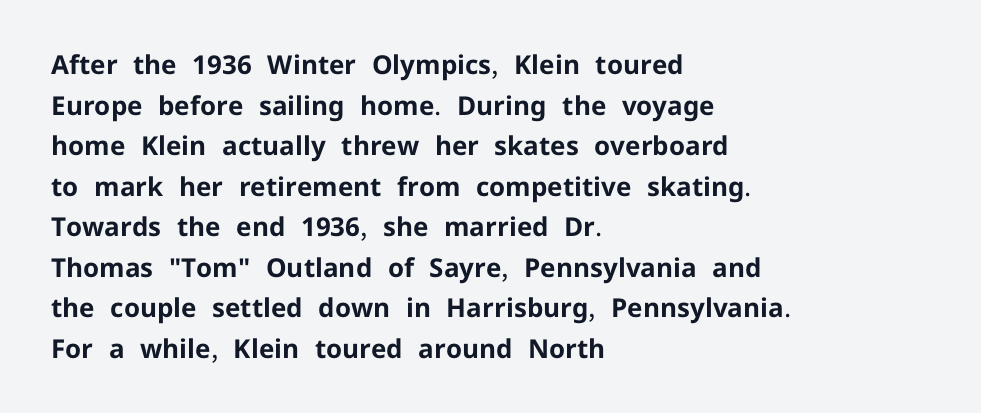
Q: Is the text bold? A: Yes.
Q: Is the text italic (slanted)? A: No, it is upright.
Q: Is the text underlined? A: No.
Q: How is the paragraph aligned? A: Left-aligned.
Q: Is the spacing between letters normal or unusually wide? A: Normal.
Q: Is the spacing between lines tight, normal or loose? A: Normal.
